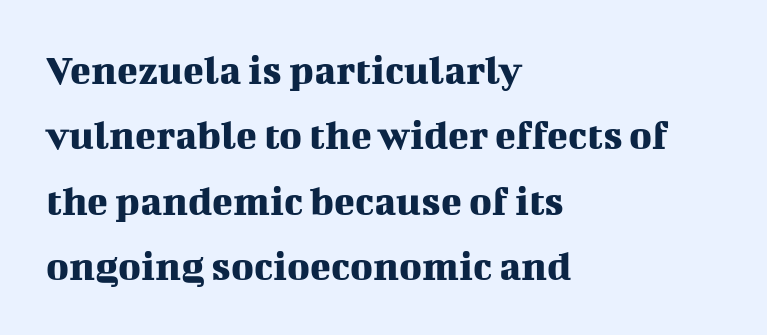
{"serif": "yes", "italic": "no", "width": "normal", "stroke_contrast": "medium", "x_height": "medium", "monospaced": "no", "underline": "no", "align": "left", "line_spacing": "normal", "line_spacing_ratio": 1.52, "letter_spacing": "normal", "letter_spacing_em": 0.0, "glyph_px": 43}
